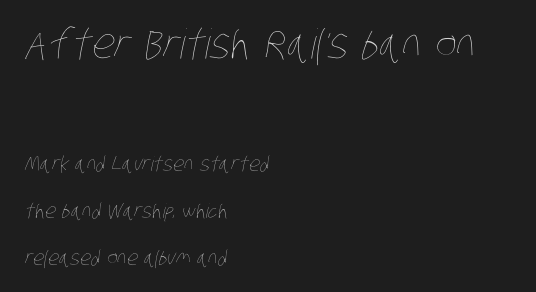
Q: Is the text bold? A: No.
Q: Is the text underlined? A: No.
Q: How is the paragraph aligned? A: Left-aligned.
Q: Is the spacing between letters normal or unusually wide? A: Normal.
Q: Is the spacing between lines tight, normal or loose? A: Loose.
Q: Which block of text is set in a larger size, the first (top) or the second (bottom)? A: The first (top) one.
Q: Width (condensed, normal, or wide)? A: Condensed.
Q: Stroke contrast? A: Low.
Q: x-height? A: Large.
Q: Monospaced? A: No.
